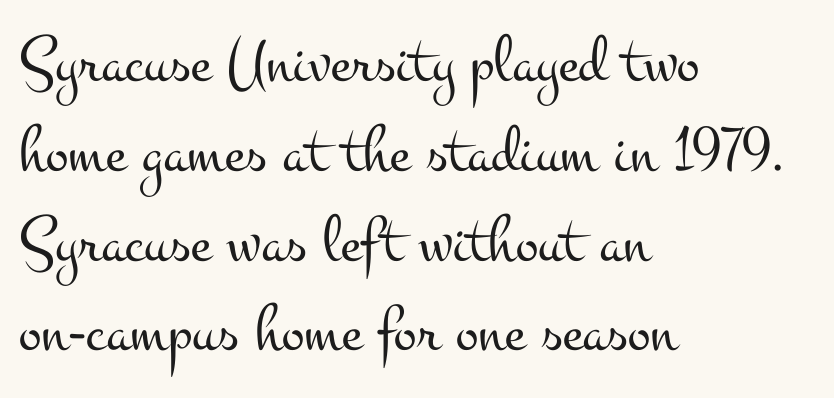
The image shows 68 px light, wide serif type; set left-aligned, normal line spacing (1.32x), normal letter spacing, not underlined; medium stroke contrast and a small x-height.
